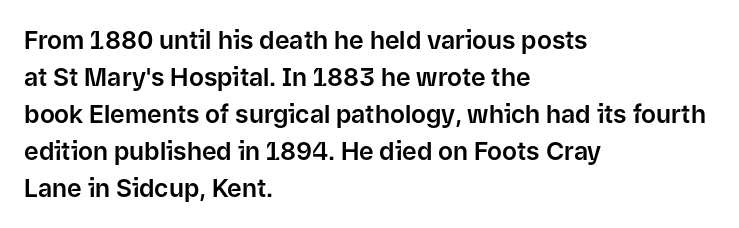
{"italic": "no", "underline": "no", "align": "left", "line_spacing": "normal", "line_spacing_ratio": 1.48, "letter_spacing": "normal", "letter_spacing_em": 0.0, "glyph_px": 25}
